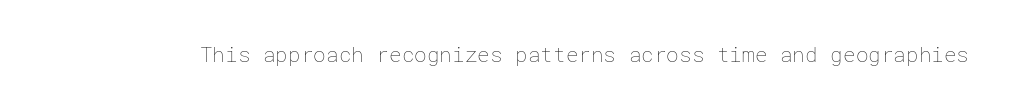
The passage shown is not underscored anywhere. The font's upright variant was chosen for this text. Stems here are at most as thick as an everyday book face. Observe the ordinary spacing: letters are neighbours, not strangers.
